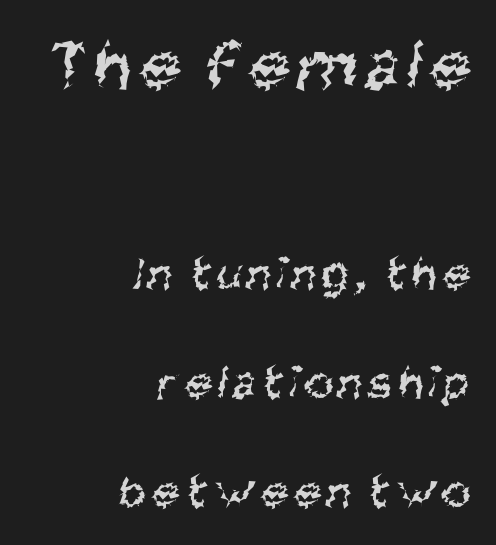
{"serif": "no", "bold": "no", "weight": "regular", "width": "condensed", "stroke_contrast": "medium", "x_height": "large", "monospaced": "no", "underline": "no", "align": "right", "line_spacing": "loose", "line_spacing_ratio": 2.22, "larger_block": "first", "size_ratio": 1.49, "glyph_px": 73}
